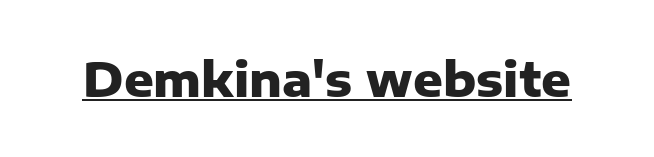
The image shows 46 px heavy sans-serif type, upright; set normal letter spacing, underlined; low stroke contrast and a medium x-height.
